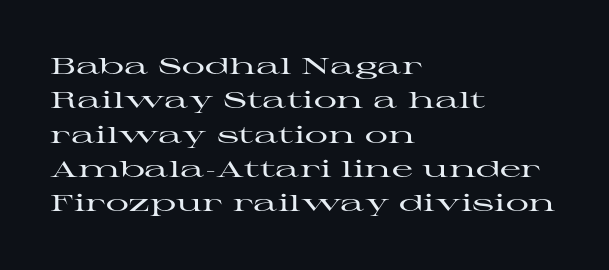
Q: Is the text italic (slanted)? A: No, it is upright.
Q: Is the text underlined? A: No.
Q: How is the paragraph aligned? A: Left-aligned.
Q: Is the spacing between letters normal or unusually wide? A: Normal.
Q: Is the spacing between lines tight, normal or loose? A: Normal.
